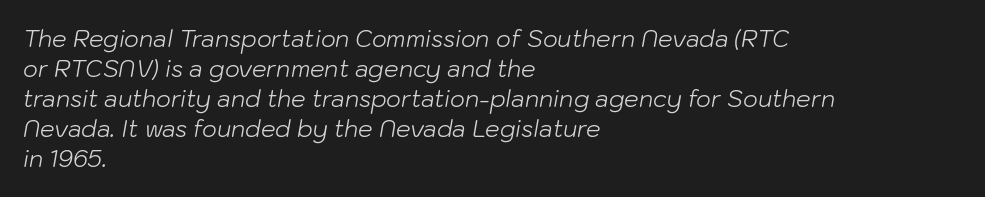
{"italic": "yes", "lean": "right", "slant_degrees": 10, "bold": "no", "underline": "no", "align": "left", "line_spacing": "normal", "line_spacing_ratio": 1.3, "letter_spacing": "normal", "letter_spacing_em": 0.0, "glyph_px": 23}
